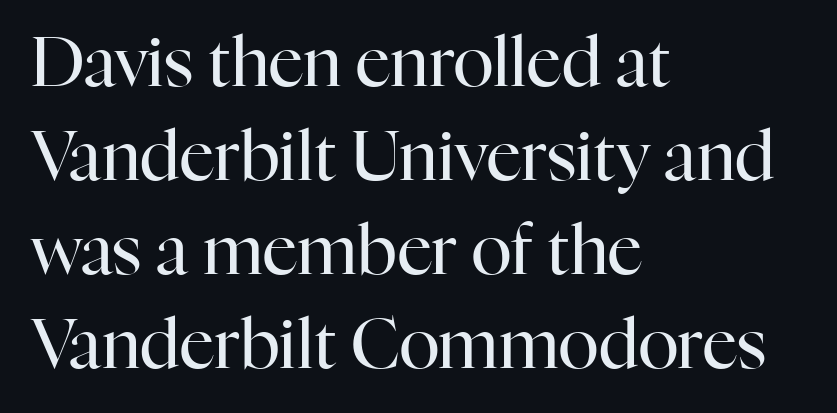
Q: Is the text bold? A: No.
Q: Is the text italic (slanted)? A: No, it is upright.
Q: Is the typeface a serif or a sans-serif typeface? A: Serif.
Q: Is the text underlined? A: No.
Q: How is the paragraph aligned? A: Left-aligned.
Q: Is the spacing between letters normal or unusually wide? A: Normal.
Q: Is the spacing between lines tight, normal or loose? A: Normal.
Q: Width (condensed, normal, or wide)? A: Normal.
Q: Stroke contrast? A: High.
Q: x-height? A: Medium.
Q: Monospaced? A: No.
